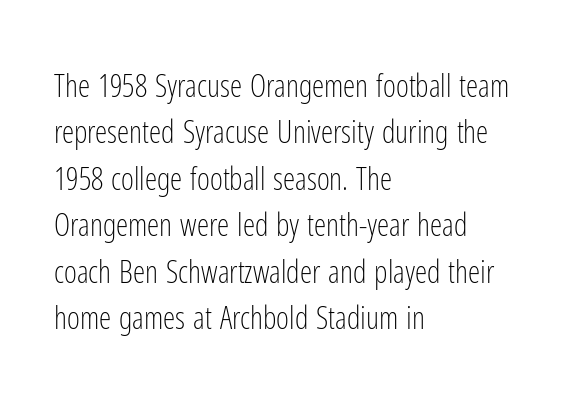
Stems and bowls with no extra thickness — not bold. Is there much room between lines? A standard amount, neither cramped nor airy. Ascenders rise straight up at ninety degrees. Nobody drew a line under any word here. Is this a fixed-width face? No — the glyphs have proportional, varying widths. Line starts are locked; line ends wander.
